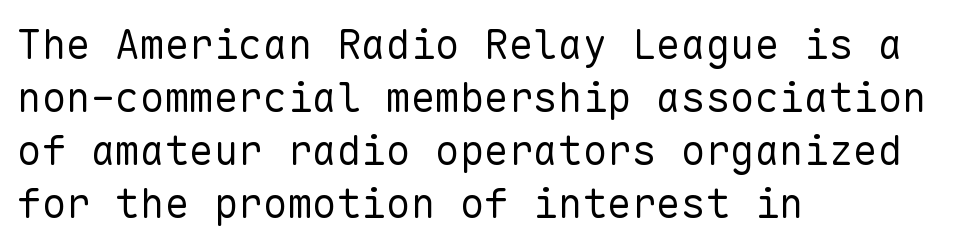
Q: Is the text bold? A: No.
Q: Is the text italic (slanted)? A: No, it is upright.
Q: Is the typeface a serif or a sans-serif typeface? A: Sans-serif.
Q: Is the text underlined? A: No.
Q: How is the paragraph aligned? A: Left-aligned.
Q: Is the spacing between letters normal or unusually wide? A: Normal.
Q: Is the spacing between lines tight, normal or loose? A: Normal.
Q: Width (condensed, normal, or wide)? A: Normal.
Q: Stroke contrast? A: Low.
Q: x-height? A: Medium.
Q: Monospaced? A: Yes.
